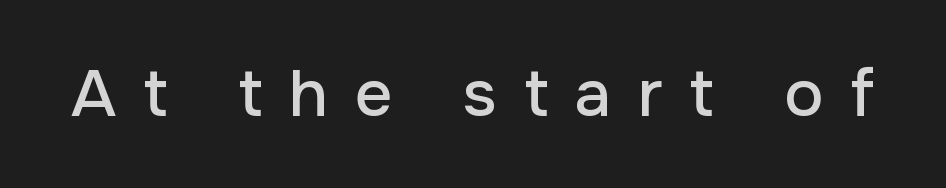
{"serif": "no", "italic": "no", "width": "normal", "stroke_contrast": "low", "x_height": "medium", "monospaced": "no", "underline": "no", "letter_spacing": "wide", "letter_spacing_em": 0.4, "glyph_px": 66}
